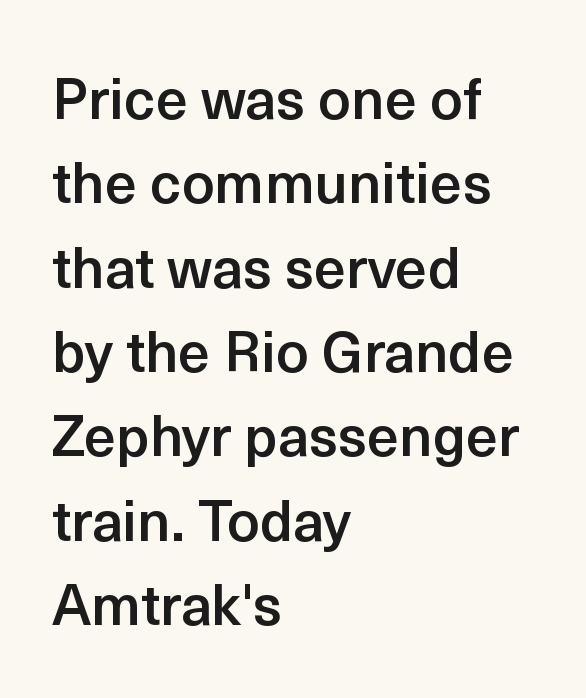
The image shows 57 px semibold sans-serif type, upright; set left-aligned, normal line spacing (1.48x), normal letter spacing, not underlined; a medium x-height.
